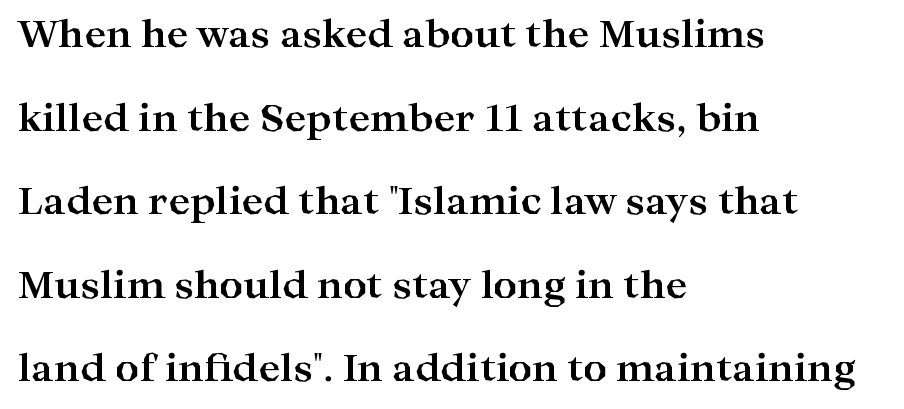
{"serif": "yes", "italic": "no", "bold": "yes", "weight": "bold", "width": "wide", "stroke_contrast": "high", "x_height": "medium", "monospaced": "no", "underline": "no", "align": "left", "line_spacing": "loose", "line_spacing_ratio": 2.26, "letter_spacing": "normal", "letter_spacing_em": 0.0, "glyph_px": 37}
